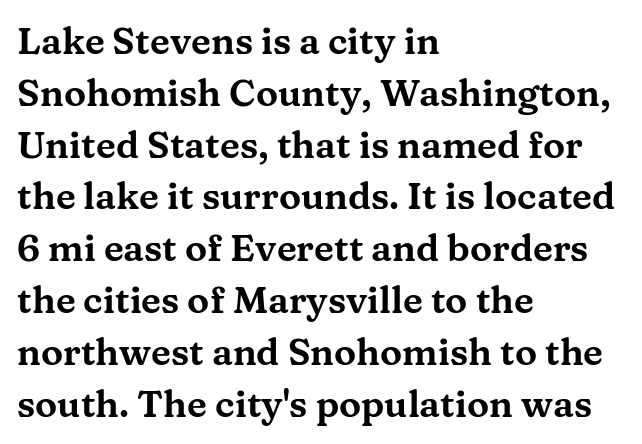
The image shows 37 px wide serif type, upright; set left-aligned, normal line spacing (1.4x), normal letter spacing, not underlined; medium stroke contrast and a medium x-height.
